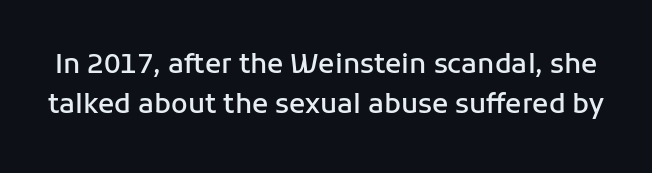
{"italic": "no", "bold": "semi", "underline": "no", "line_spacing": "normal", "line_spacing_ratio": 1.5, "letter_spacing": "normal", "letter_spacing_em": 0.0, "glyph_px": 27}
